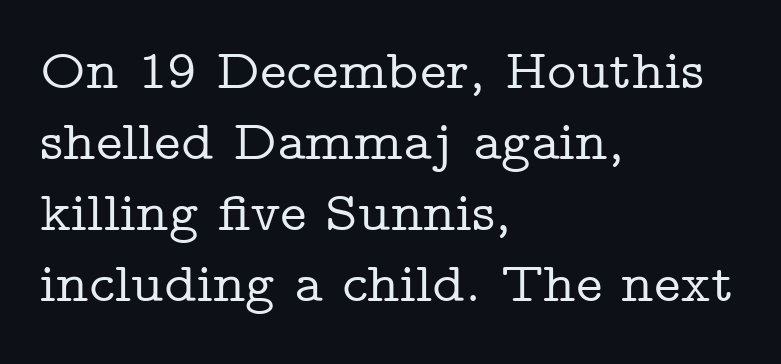
{"serif": "yes", "italic": "no", "width": "wide", "stroke_contrast": "low", "x_height": "medium", "monospaced": "no", "underline": "no", "align": "left", "line_spacing": "normal", "line_spacing_ratio": 1.27, "letter_spacing": "normal", "letter_spacing_em": 0.0, "glyph_px": 56}
